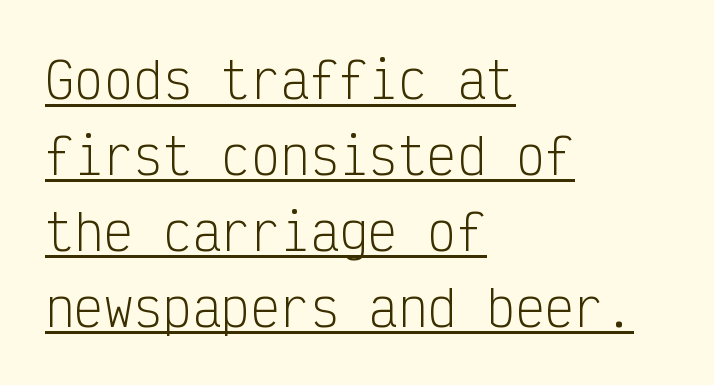
The image shows 49 px light, condensed sans-serif type, upright, monospaced; set left-aligned, normal line spacing (1.55x), normal letter spacing, underlined; low stroke contrast and a medium x-height.
